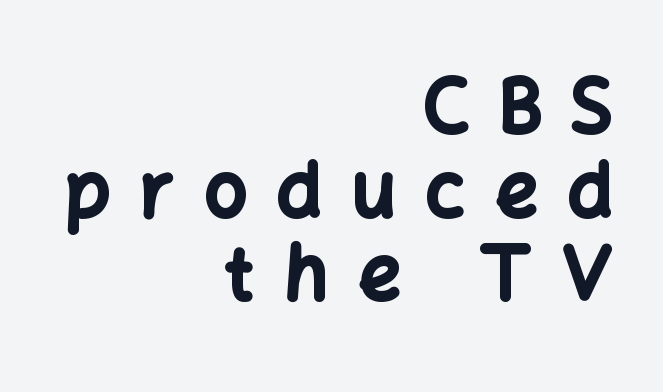
The image shows 74 px bold sans-serif type, upright; set right-aligned, tight line spacing (1.13x), unusually wide letter spacing (+0.41 em), not underlined; low stroke contrast and a medium x-height.
